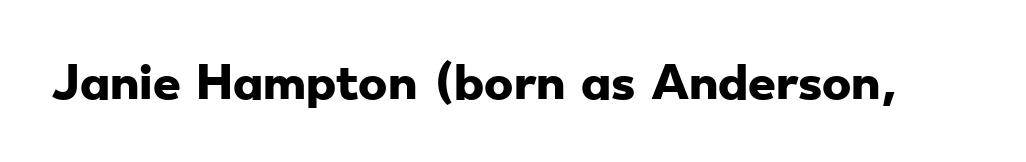
Q: Is the text bold? A: Yes.
Q: Is the typeface a serif or a sans-serif typeface? A: Sans-serif.
Q: Is the text underlined? A: No.
Q: Is the spacing between letters normal or unusually wide? A: Normal.
Q: Width (condensed, normal, or wide)? A: Wide.
Q: Stroke contrast? A: Low.
Q: x-height? A: Small.
Q: Monospaced? A: No.
